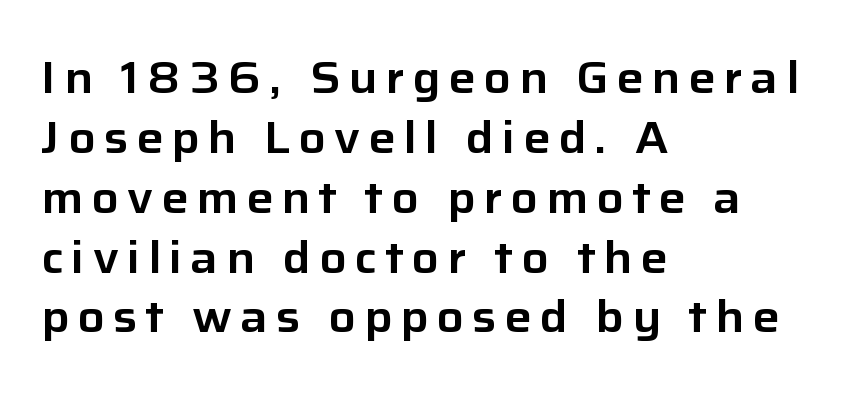
Q: Is the text italic (slanted)? A: No, it is upright.
Q: Is the typeface a serif or a sans-serif typeface? A: Sans-serif.
Q: Is the text underlined? A: No.
Q: How is the paragraph aligned? A: Left-aligned.
Q: Is the spacing between lines tight, normal or loose? A: Normal.
Q: Width (condensed, normal, or wide)? A: Normal.
Q: Stroke contrast? A: Low.
Q: x-height? A: Medium.
Q: Monospaced? A: No.
